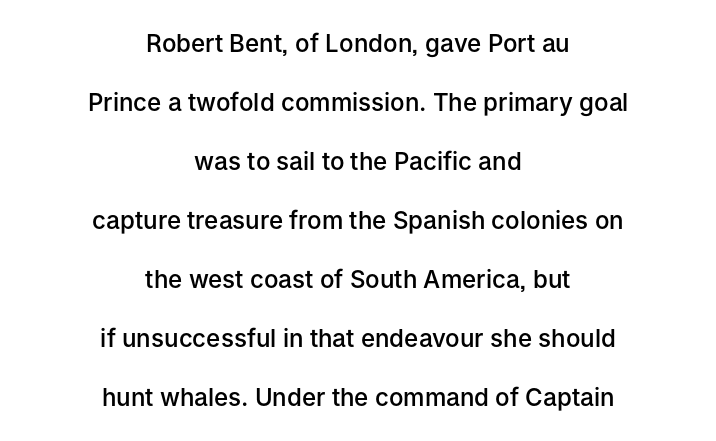
Q: Is the text bold? A: Semi-bold.
Q: Is the text italic (slanted)? A: No, it is upright.
Q: Is the text underlined? A: No.
Q: How is the paragraph aligned? A: Centered.
Q: Is the spacing between letters normal or unusually wide? A: Normal.
Q: Is the spacing between lines tight, normal or loose? A: Loose.
